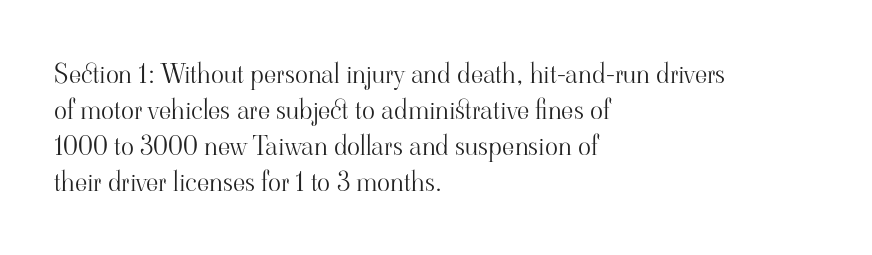
The image shows 27 px text type, upright; set left-aligned, normal line spacing (1.33x), normal letter spacing, not underlined.
